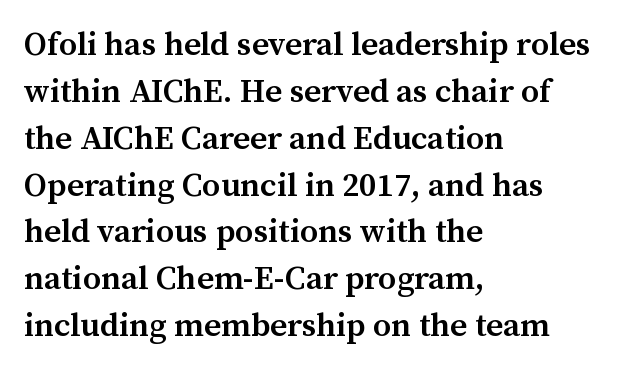
A typesetter would call this proportional, since set widths differ per character. Heft: intermediate — a semibold. Between one letter and the next there's only the usual sliver of space. Ascenders rise straight up at ninety degrees. A classic flush-left, rag-right setting is used for this passage. The gap between lines stays unmarked.
